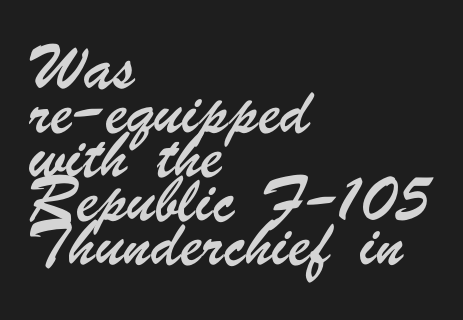
{"serif": "no", "width": "condensed", "stroke_contrast": "low", "x_height": "small", "monospaced": "no", "underline": "no", "align": "left", "line_spacing": "normal", "line_spacing_ratio": 1.52, "letter_spacing": "normal", "letter_spacing_em": 0.0, "glyph_px": 29}
